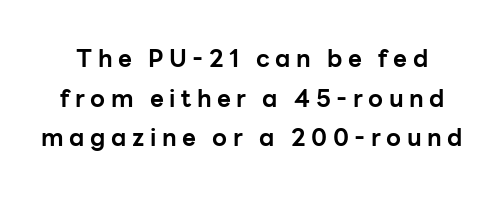
{"italic": "no", "bold": "yes", "underline": "no", "line_spacing": "normal", "line_spacing_ratio": 1.65, "letter_spacing": "wide", "letter_spacing_em": 0.23, "glyph_px": 24}
